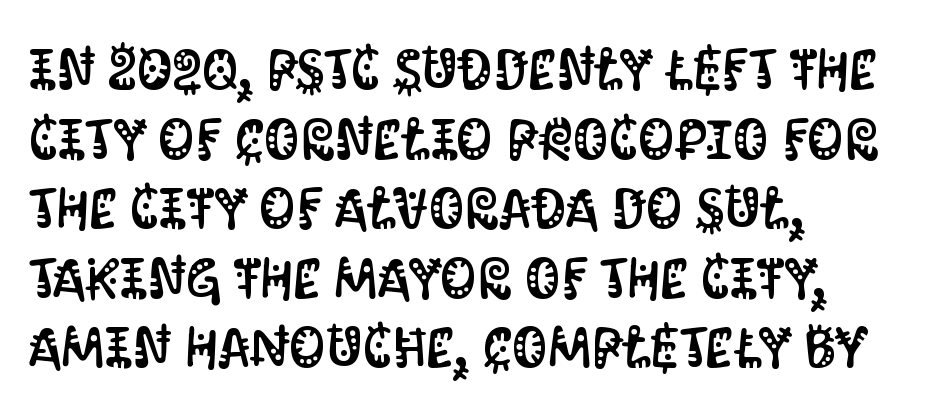
The image shows 57 px condensed sans-serif type, upright; set left-aligned, line spacing 1.22x, normal letter spacing, not underlined; medium stroke contrast and a large x-height.
